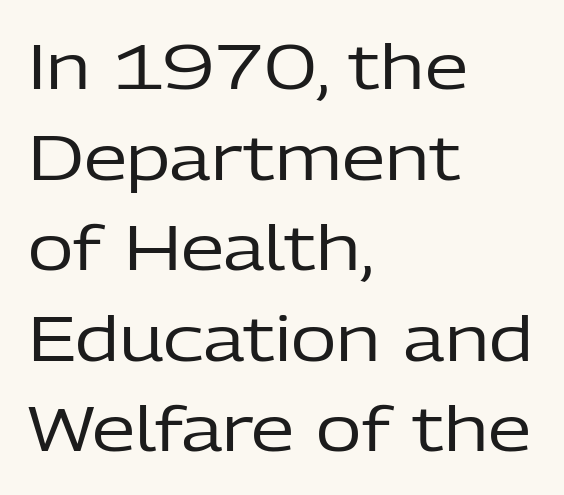
The image shows 62 px regular-weight sans-serif type, upright; set left-aligned, normal line spacing (1.46x), normal letter spacing, not underlined; low stroke contrast and a medium x-height.
